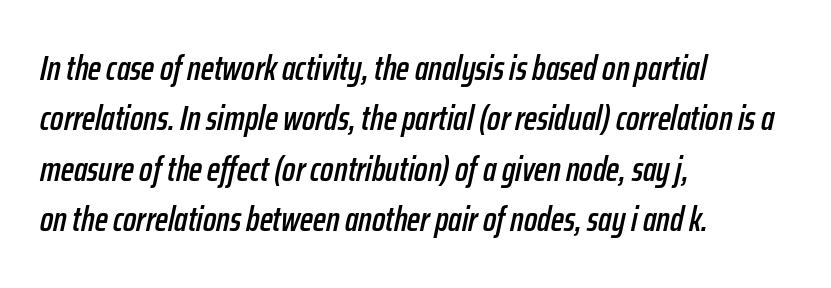
Q: Is the text italic (slanted)? A: Yes, it leans right by about 12 degrees.
Q: Is the text underlined? A: No.
Q: How is the paragraph aligned? A: Left-aligned.
Q: Is the spacing between letters normal or unusually wide? A: Normal.
Q: Is the spacing between lines tight, normal or loose? A: Normal.
Q: Width (condensed, normal, or wide)? A: Condensed.
Q: Stroke contrast? A: Low.
Q: x-height? A: Medium.
Q: Monospaced? A: No.
